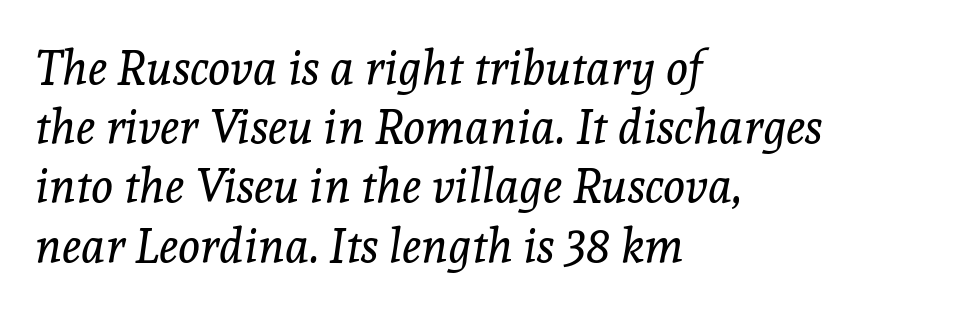
The image shows 47 px regular-weight serif type, italic (leaning right); set left-aligned, normal line spacing (1.26x), normal letter spacing, not underlined; a medium x-height.
